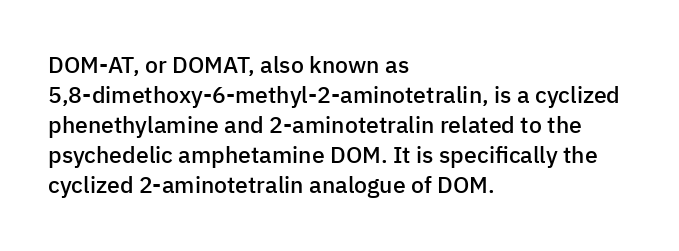
The image shows 23 px text type, upright; set left-aligned, normal line spacing (1.3x), normal letter spacing, not underlined.
